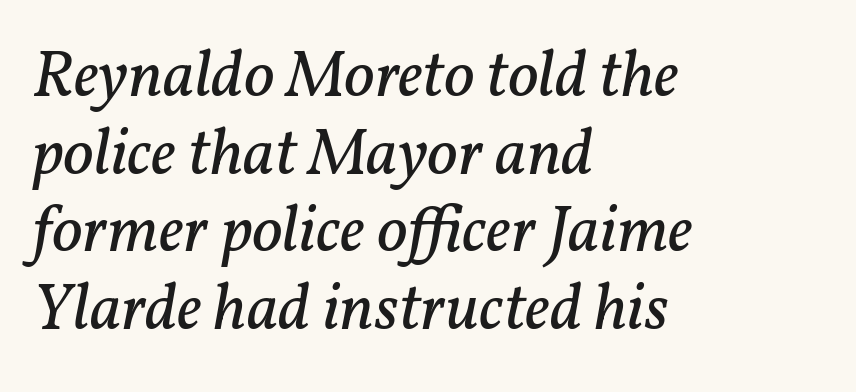
Q: Is the text bold? A: No.
Q: Is the text italic (slanted)? A: Yes, it leans right by about 11 degrees.
Q: Is the typeface a serif or a sans-serif typeface? A: Serif.
Q: Is the text underlined? A: No.
Q: How is the paragraph aligned? A: Left-aligned.
Q: Is the spacing between letters normal or unusually wide? A: Normal.
Q: Width (condensed, normal, or wide)? A: Normal.
Q: Stroke contrast? A: Low.
Q: x-height? A: Medium.
Q: Monospaced? A: No.
